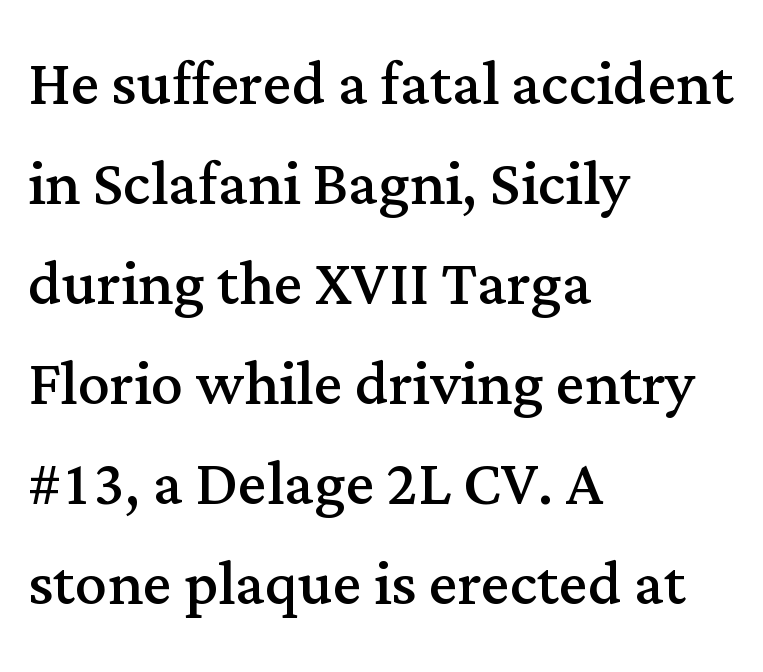
In terms of posture, this sample is upright. Think standard paragraph weight, or any step lighter than that. Regarding serifs, this sample has them. The specimen omits any rule beneath the text block's lines.
